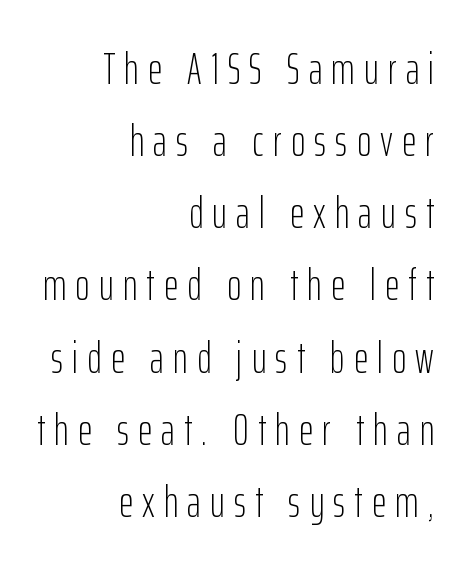
{"serif": "no", "italic": "no", "bold": "no", "weight": "light", "width": "condensed", "stroke_contrast": "low", "x_height": "medium", "monospaced": "no", "underline": "no", "align": "right", "line_spacing": "normal", "line_spacing_ratio": 1.64, "letter_spacing": "wide", "letter_spacing_em": 0.21, "glyph_px": 44}
